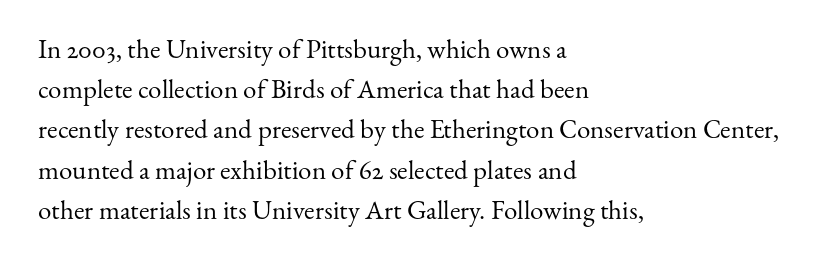
The image shows 27 px text type, upright; set left-aligned, normal line spacing (1.49x), normal letter spacing, not underlined.
